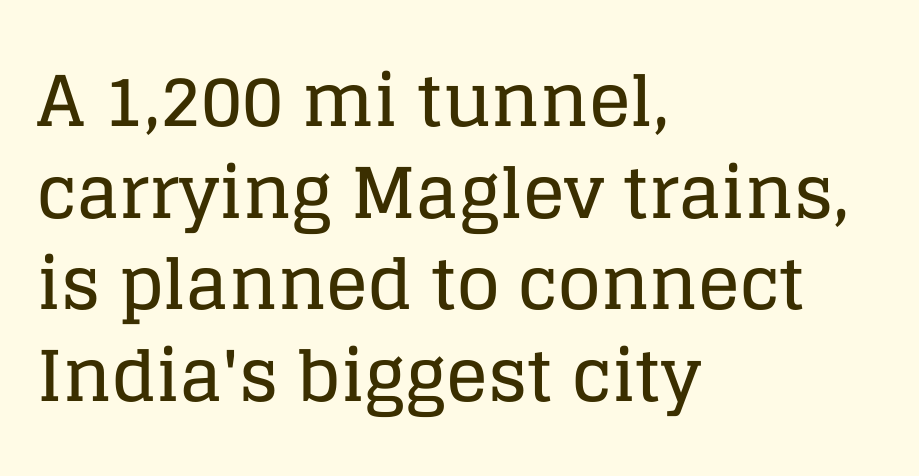
The glyphs are unaccompanied by any horizontal stroke below them. Vertically, the passage feels balanced, rows spaced as you'd expect. When letters stand straight like this, we call the style roman or upright. Font category for this specimen: serif.
